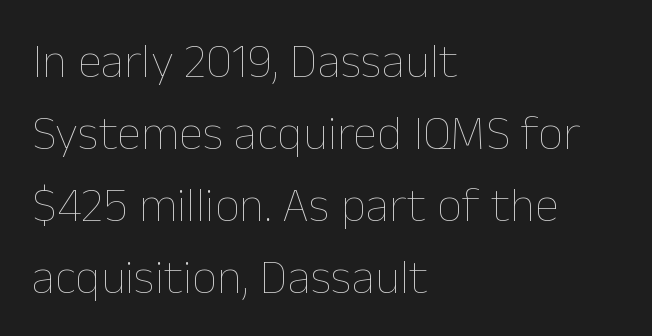
Tall strokes in this sample are plumb rather than angled. The passage shown is typed in a proportional face where columns would drift. Interline gaps are of average width in this sample. Nobody touched the tracking dial on this one.
